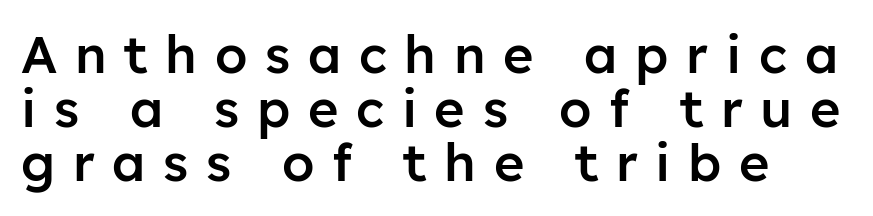
{"serif": "no", "italic": "no", "bold": "semi", "weight": "semibold", "width": "normal", "stroke_contrast": "low", "x_height": "medium", "monospaced": "no", "underline": "no", "line_spacing": "tight", "line_spacing_ratio": 1.04, "letter_spacing": "wide", "letter_spacing_em": 0.34, "glyph_px": 52}
